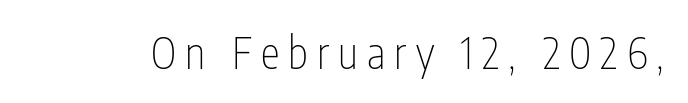
The image shows 43 px thin, condensed sans-serif type, upright; set unusually wide letter spacing (+0.21 em), not underlined; low stroke contrast and a medium x-height.
